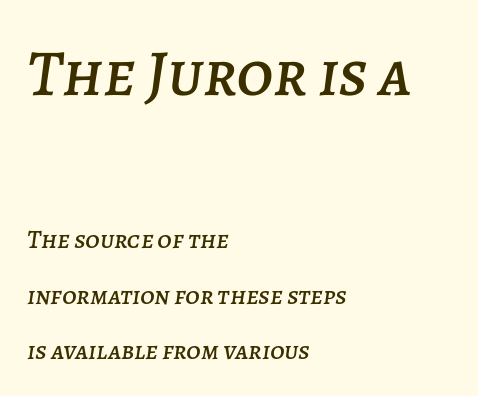
The space directly below the letters is spotless. Style check: oblique. Spacing verdict: proportional, widths tailored to each character. Whoever set this chose breathing room over compactness in the vertical rhythm. Line starts are locked; line ends wander. Between these two stacked blocks, the higher one wins on size.
